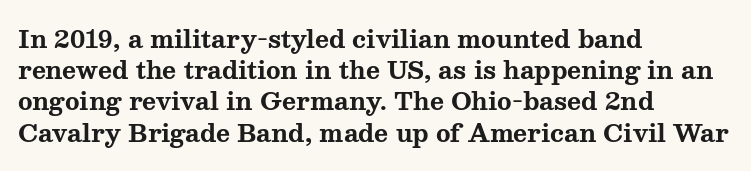
The image shows 24 px bold type, upright; set left-aligned, normal line spacing (1.3x), normal letter spacing, not underlined.
